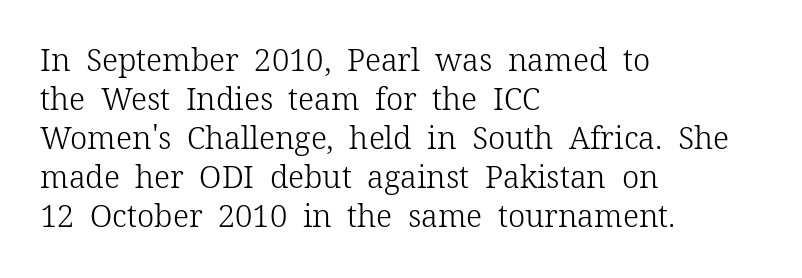
The image shows 31 px light serif type, upright; set left-aligned, normal line spacing (1.26x), normal letter spacing, not underlined; low stroke contrast and a medium x-height.
